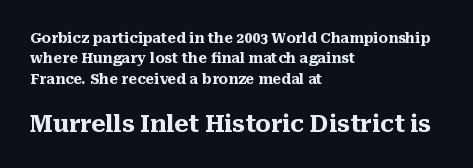
Typeset ragged right — the left edge is the straight one. Strong, thick strokes mark this as bold type. The gap between lines stays unmarked. Tracking here is standard; glyphs follow each other at the usual distance. The passage shown begins with its smaller block and ends with its larger one.
